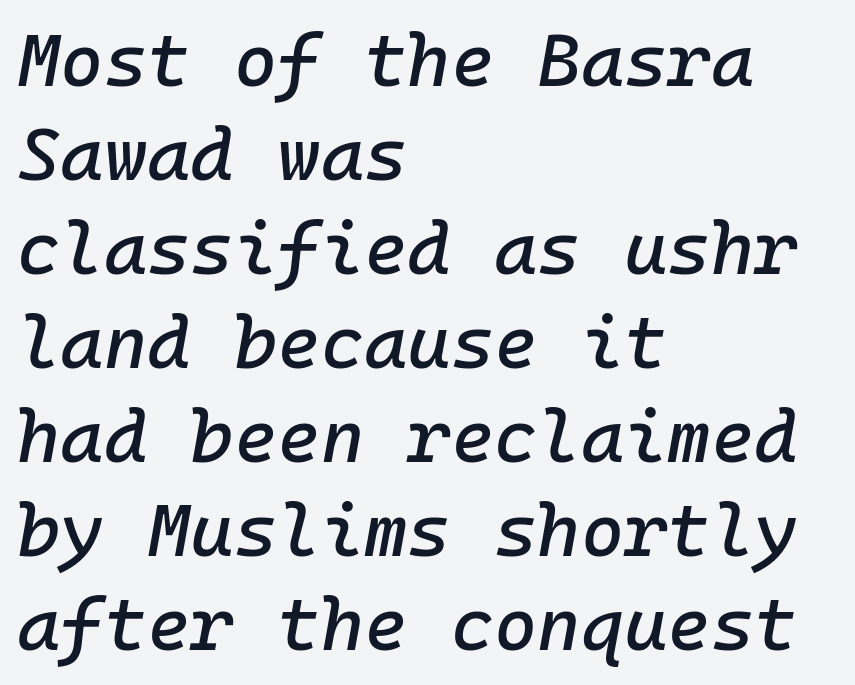
The lines are quadded left. If you measured baseline to baseline, you'd find a middling distance. Nobody touched the tracking dial on this one. Each letter, wide or thin by design, is forced into the same width here. The text carries the slant typical of an italic or oblique font. Has an underline been added? It has not.
